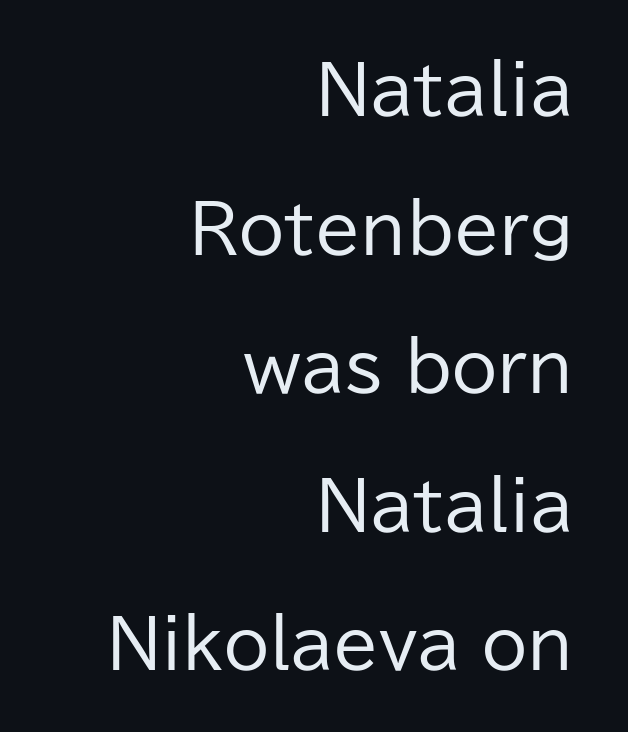
Ascenders rise straight up at ninety degrees. Leading: increased. The font sits on the lighter half of the weight spectrum, regular included. Characters follow at the spacing the type designer built in. Note the varied advance widths — an 'i' is clearly narrower than an 'm'. Unmarked baselines from the first word to the last.
